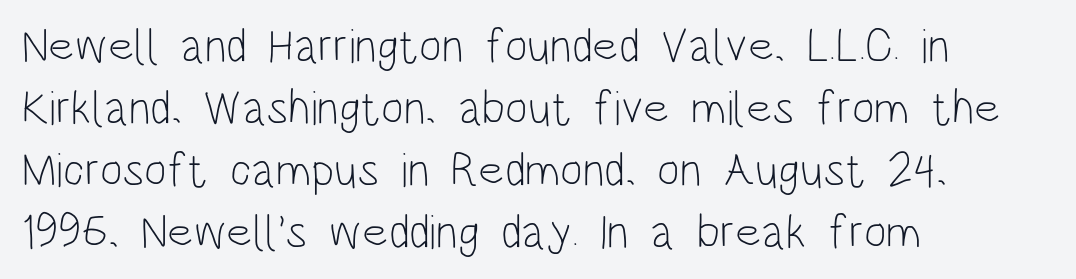
Teacher's note: observe the even left margin — that is flush-left alignment. I'd call this a sans setting — the letters go barefoot. Observe the ordinary spacing: letters are neighbours, not strangers. Underline: absent. Weight class: somewhere from thin through regular.
